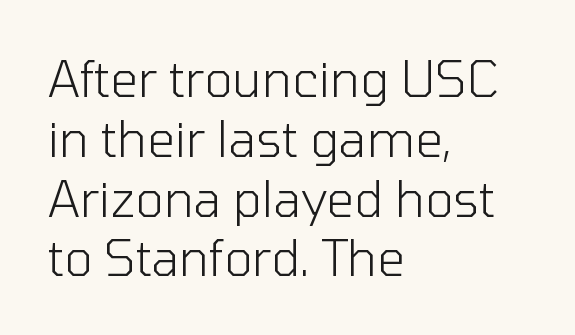
{"serif": "no", "italic": "no", "bold": "no", "weight": "light", "width": "normal", "stroke_contrast": "low", "x_height": "medium", "monospaced": "no", "underline": "no", "align": "left", "line_spacing_ratio": 1.22, "letter_spacing": "normal", "letter_spacing_em": 0.0, "glyph_px": 49}
